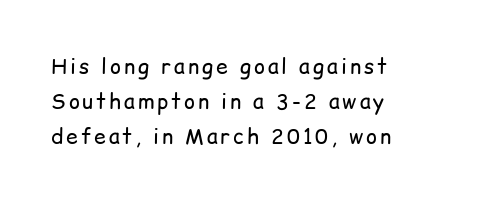
{"italic": "no", "bold": "no", "underline": "no", "align": "left", "line_spacing": "normal", "line_spacing_ratio": 1.66, "glyph_px": 21}
